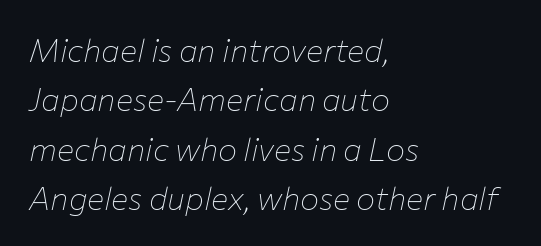
The image shows 32 px thin type, italic (leaning right); set left-aligned, normal line spacing (1.54x), normal letter spacing, not underlined; low stroke contrast and a medium x-height.
